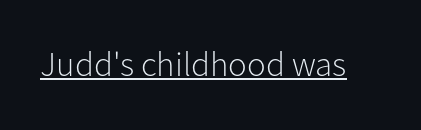
The image shows 35 px light sans-serif type, upright; set normal letter spacing, underlined; low stroke contrast and a medium x-height.
